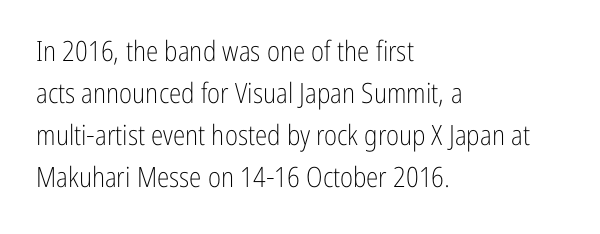
The image shows 28 px light, condensed sans-serif type, upright; set left-aligned, normal line spacing (1.5x), normal letter spacing, not underlined; low stroke contrast and a medium x-height.
